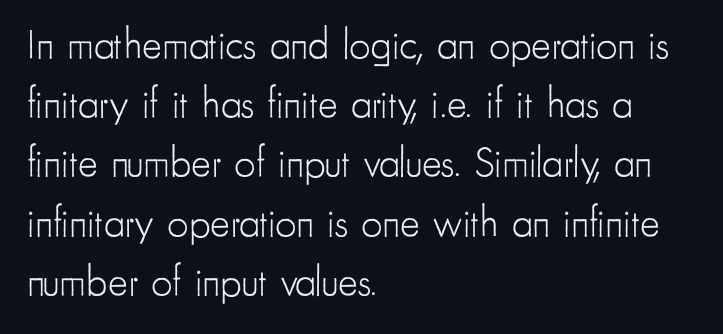
Q: Is the text bold? A: No.
Q: Is the text italic (slanted)? A: No, it is upright.
Q: Is the typeface a serif or a sans-serif typeface? A: Sans-serif.
Q: Is the text underlined? A: No.
Q: How is the paragraph aligned? A: Left-aligned.
Q: Is the spacing between letters normal or unusually wide? A: Normal.
Q: Is the spacing between lines tight, normal or loose? A: Normal.
Q: Width (condensed, normal, or wide)? A: Condensed.
Q: Stroke contrast? A: Low.
Q: x-height? A: Small.
Q: Monospaced? A: No.
